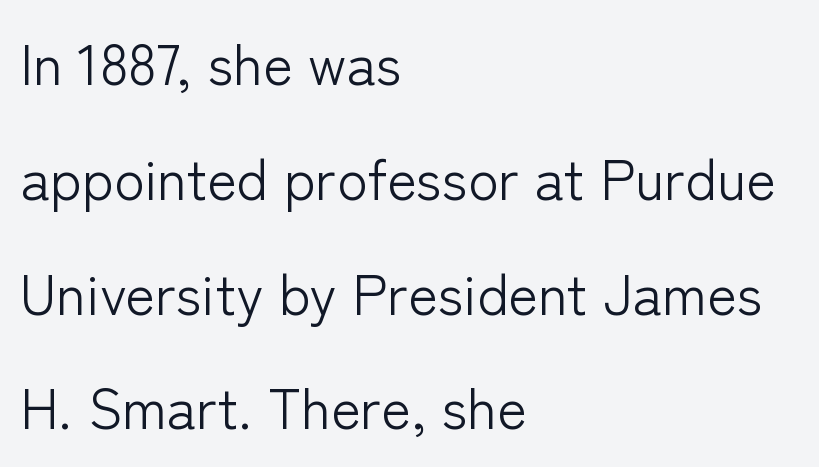
The gaps between neighbouring characters are ordinary and unremarkable. Quick note: interline space is abundant. These lines stack with their left ends in a neat column. Rendered with straight, roman letterforms. These lines are rendered in a variable-pitch font. Type style note: lacks serifs.
